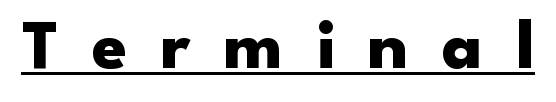
The image shows 71 px heavy, wide sans-serif type, upright; set unusually wide letter spacing (+0.47 em), underlined; low stroke contrast and a small x-height.
